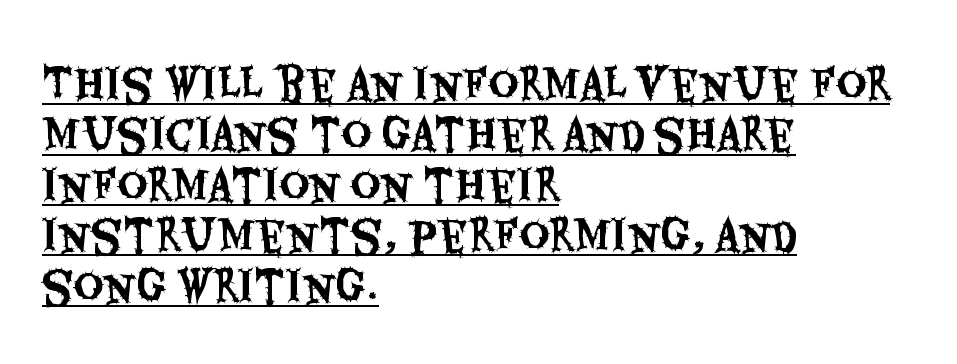
{"serif": "no", "italic": "no", "width": "condensed", "stroke_contrast": "medium", "x_height": "large", "monospaced": "no", "underline": "yes", "align": "left", "line_spacing_ratio": 1.23, "letter_spacing": "normal", "letter_spacing_em": 0.0, "glyph_px": 41}
